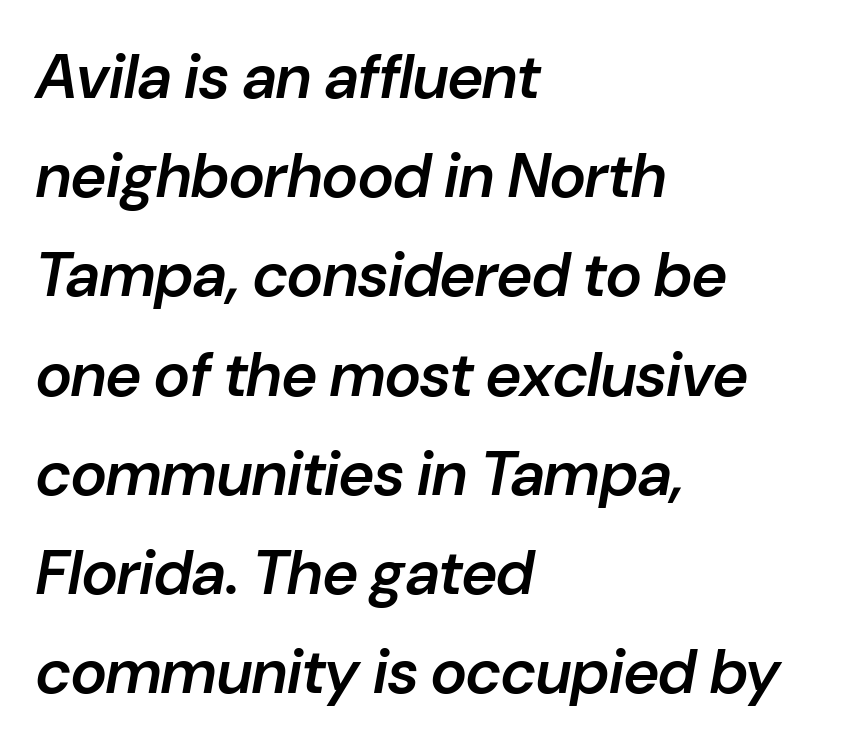
Q: Is the text bold? A: Semi-bold.
Q: Is the text italic (slanted)? A: Yes, it leans right by about 10 degrees.
Q: Is the text underlined? A: No.
Q: How is the paragraph aligned? A: Left-aligned.
Q: Is the spacing between letters normal or unusually wide? A: Normal.
Q: Is the spacing between lines tight, normal or loose? A: Normal.
Q: Width (condensed, normal, or wide)? A: Normal.
Q: Stroke contrast? A: Low.
Q: x-height? A: Medium.
Q: Monospaced? A: No.
